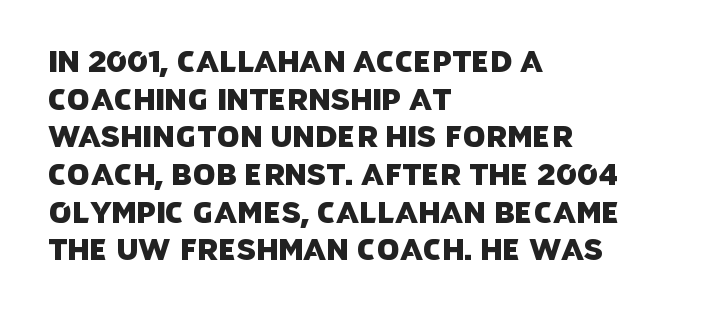
Q: Is the typeface a serif or a sans-serif typeface? A: Sans-serif.
Q: Is the text underlined? A: No.
Q: How is the paragraph aligned? A: Left-aligned.
Q: Is the spacing between letters normal or unusually wide? A: Normal.
Q: Is the spacing between lines tight, normal or loose? A: Normal.
Q: Width (condensed, normal, or wide)? A: Normal.
Q: Stroke contrast? A: Low.
Q: x-height? A: Large.
Q: Monospaced? A: No.
